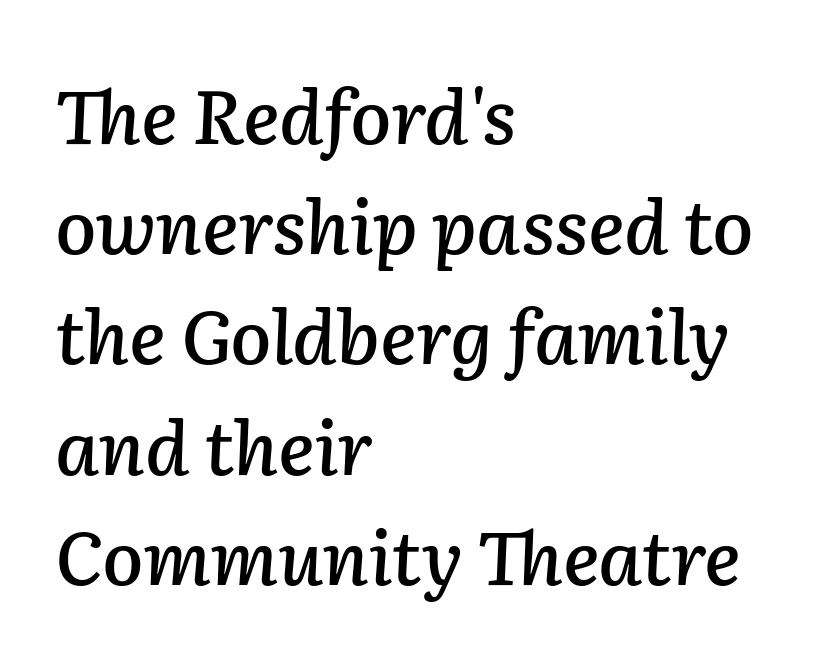
The image shows 75 px text type, italic (leaning right); set left-aligned, normal line spacing (1.47x), normal letter spacing, not underlined; low stroke contrast and a medium x-height.
